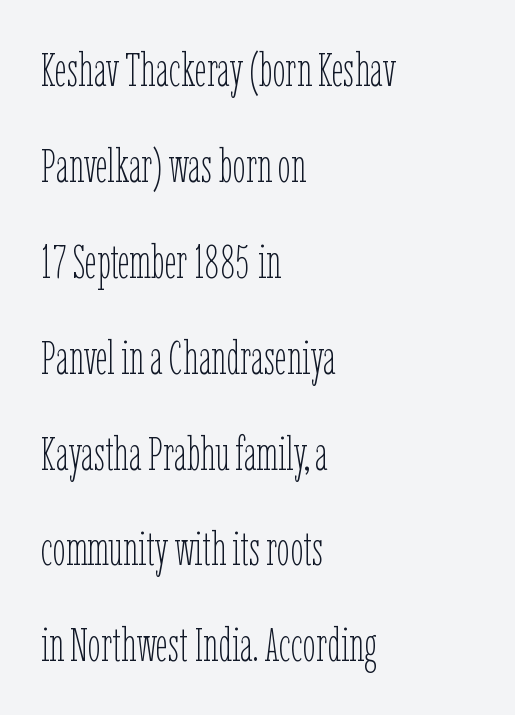
Spacing between characters is what you'd get straight out of the box. These lines are set flush left with a ragged right edge. The words here are not underlined. You could not count columns in this text — the font is proportionally spaced. The block of text is sparse from top to bottom, with ample space between rows.
